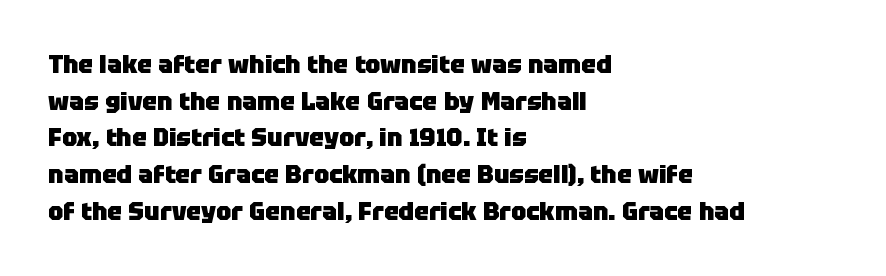
{"italic": "no", "bold": "yes", "underline": "no", "align": "left", "line_spacing": "normal", "line_spacing_ratio": 1.47, "letter_spacing": "normal", "letter_spacing_em": 0.0, "glyph_px": 25}
